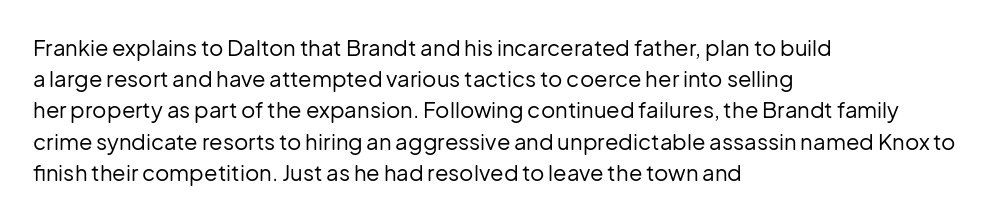
{"italic": "no", "bold": "no", "underline": "no", "align": "left", "line_spacing": "normal", "line_spacing_ratio": 1.42, "letter_spacing": "normal", "letter_spacing_em": 0.0, "glyph_px": 22}
